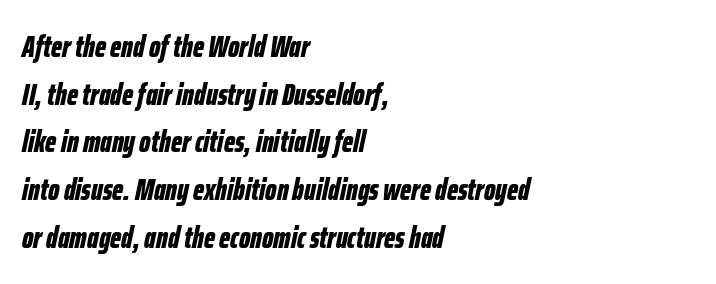
Q: Is the text bold? A: Yes.
Q: Is the text italic (slanted)? A: Yes, it leans right by about 12 degrees.
Q: Is the text underlined? A: No.
Q: How is the paragraph aligned? A: Left-aligned.
Q: Is the spacing between letters normal or unusually wide? A: Normal.
Q: Is the spacing between lines tight, normal or loose? A: Normal.
Q: Width (condensed, normal, or wide)? A: Condensed.
Q: Stroke contrast? A: Low.
Q: x-height? A: Medium.
Q: Monospaced? A: No.
